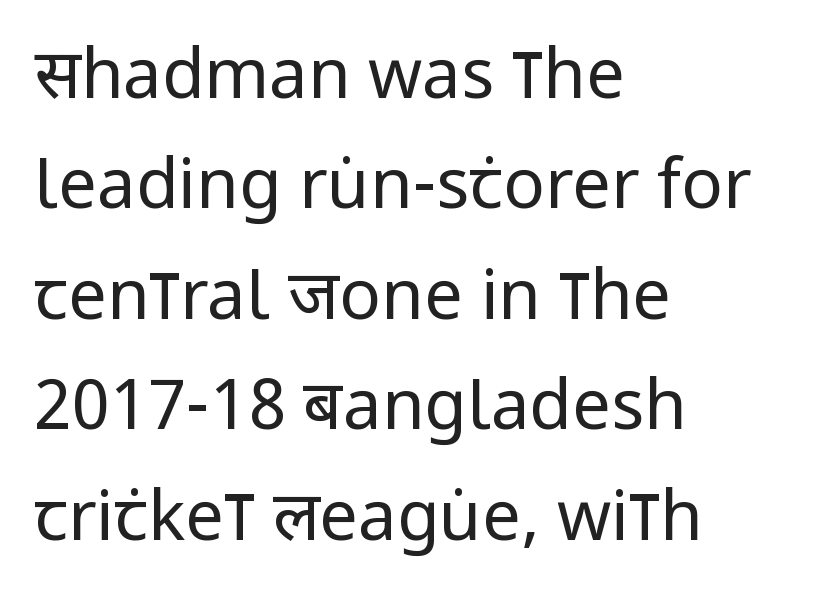
{"serif": "no", "italic": "no", "bold": "no", "weight": "regular", "width": "condensed", "stroke_contrast": "low", "x_height": "large", "monospaced": "no", "underline": "no", "align": "left", "line_spacing": "normal", "line_spacing_ratio": 1.6, "letter_spacing": "normal", "letter_spacing_em": 0.0, "glyph_px": 69}
